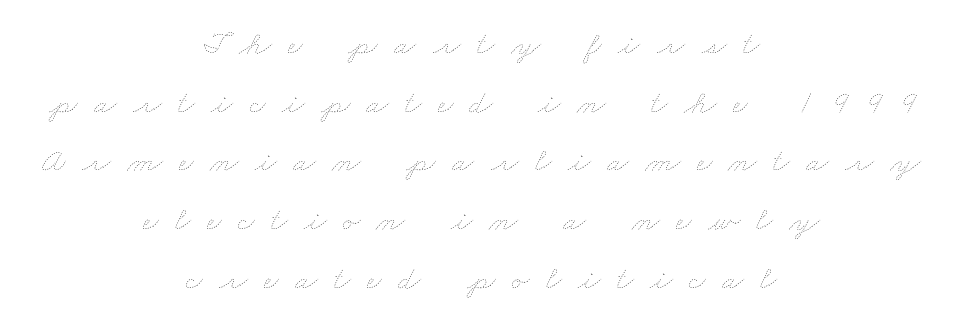
The image shows 33 px thin, wide type; set centered, line spacing 1.78x, unusually wide letter spacing (+0.49 em), not underlined; low stroke contrast and a small x-height.
